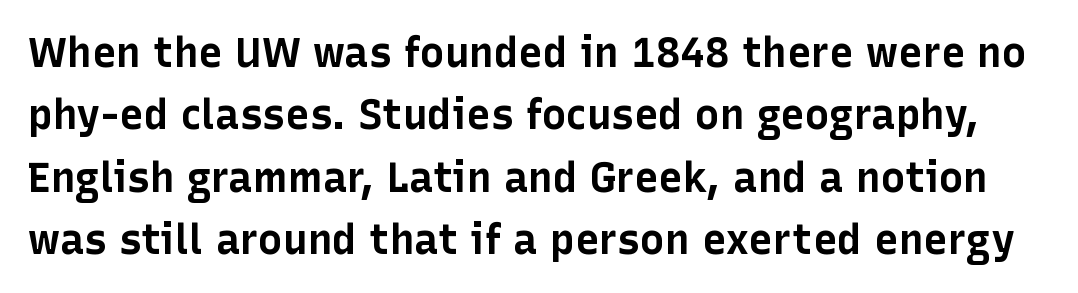
Q: Is the text bold? A: Yes.
Q: Is the text italic (slanted)? A: No, it is upright.
Q: Is the typeface a serif or a sans-serif typeface? A: Sans-serif.
Q: Is the text underlined? A: No.
Q: Is the spacing between letters normal or unusually wide? A: Normal.
Q: Is the spacing between lines tight, normal or loose? A: Normal.
Q: Width (condensed, normal, or wide)? A: Normal.
Q: Stroke contrast? A: Low.
Q: x-height? A: Medium.
Q: Monospaced? A: No.
